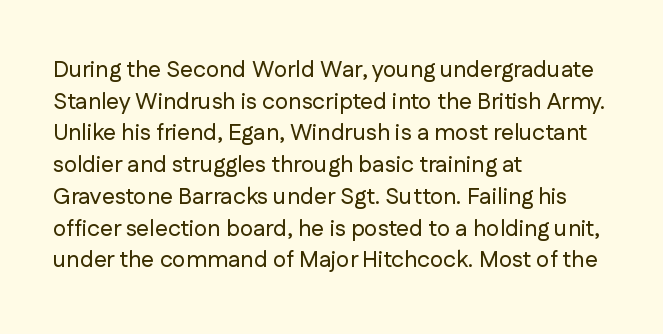
Q: Is the text italic (slanted)? A: No, it is upright.
Q: Is the text underlined? A: No.
Q: How is the paragraph aligned? A: Left-aligned.
Q: Is the spacing between letters normal or unusually wide? A: Normal.
Q: Is the spacing between lines tight, normal or loose? A: Normal.
